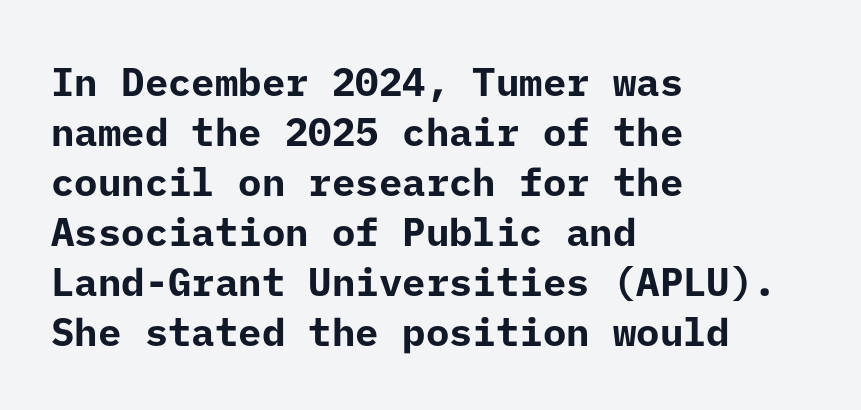
{"serif": "no", "italic": "no", "bold": "yes", "weight": "bold", "width": "normal", "stroke_contrast": "low", "x_height": "medium", "underline": "no", "align": "left", "line_spacing": "normal", "line_spacing_ratio": 1.28, "letter_spacing": "normal", "letter_spacing_em": 0.0, "glyph_px": 39}
